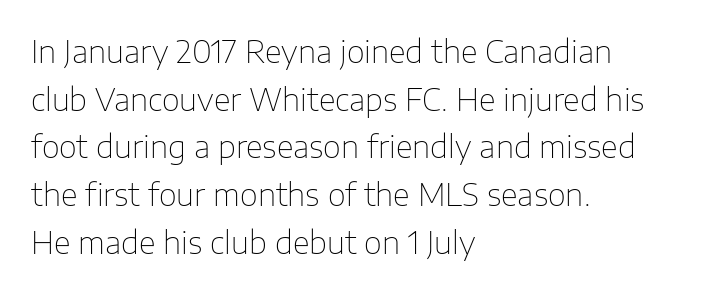
Do the characters align in a grid? No, the font is proportional. Nothing unusual about the tracking: characters are spaced as the font intends. A bare baseline throughout the passage. This is roman type, the default non-slanted kind. A quiet, ordinary-to-light weight characterises the typeface. The rendering shows plain stroke endings on the letterforms — a sans-serif design.
